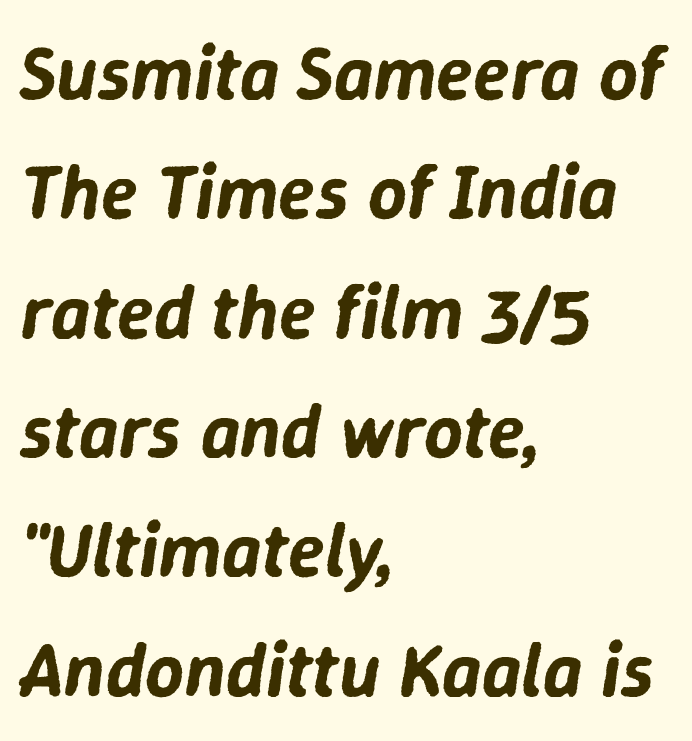
{"italic": "yes", "lean": "right", "slant_degrees": 9, "width": "normal", "stroke_contrast": "low", "x_height": "medium", "monospaced": "no", "underline": "no", "align": "left", "line_spacing": "normal", "line_spacing_ratio": 1.57, "letter_spacing": "normal", "letter_spacing_em": 0.0, "glyph_px": 76}
